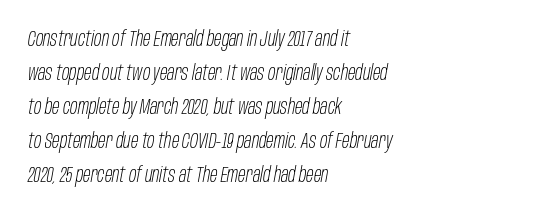
{"italic": "yes", "lean": "right", "slant_degrees": 10, "bold": "no", "underline": "no", "align": "left", "line_spacing": "normal", "line_spacing_ratio": 1.54, "letter_spacing": "normal", "letter_spacing_em": 0.0, "glyph_px": 22}
